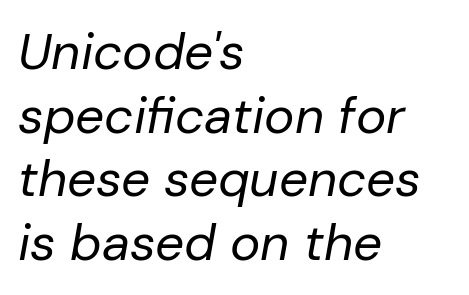
Note the varied advance widths — an 'i' is clearly narrower than an 'm'. Teacher's note: observe the even left margin — that is flush-left alignment. A quiet, ordinary-to-light weight characterises the typeface. The face used here is rendered with its standard letterfit.
